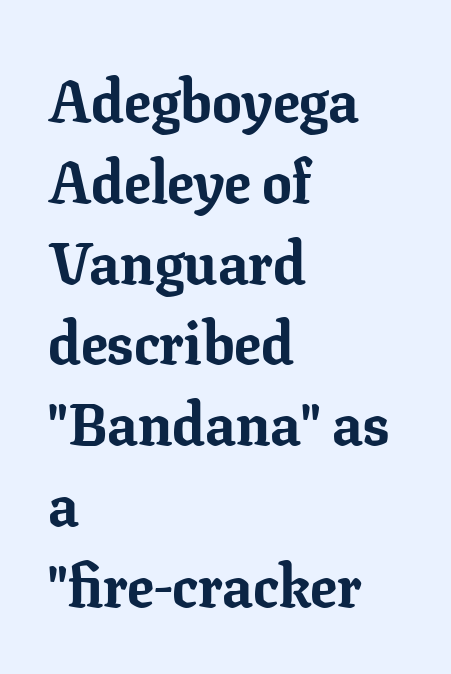
{"serif": "yes", "italic": "no", "bold": "yes", "weight": "bold", "width": "normal", "stroke_contrast": "low", "x_height": "medium", "monospaced": "no", "underline": "no", "align": "left", "line_spacing": "normal", "line_spacing_ratio": 1.37, "letter_spacing": "normal", "letter_spacing_em": 0.0, "glyph_px": 59}
